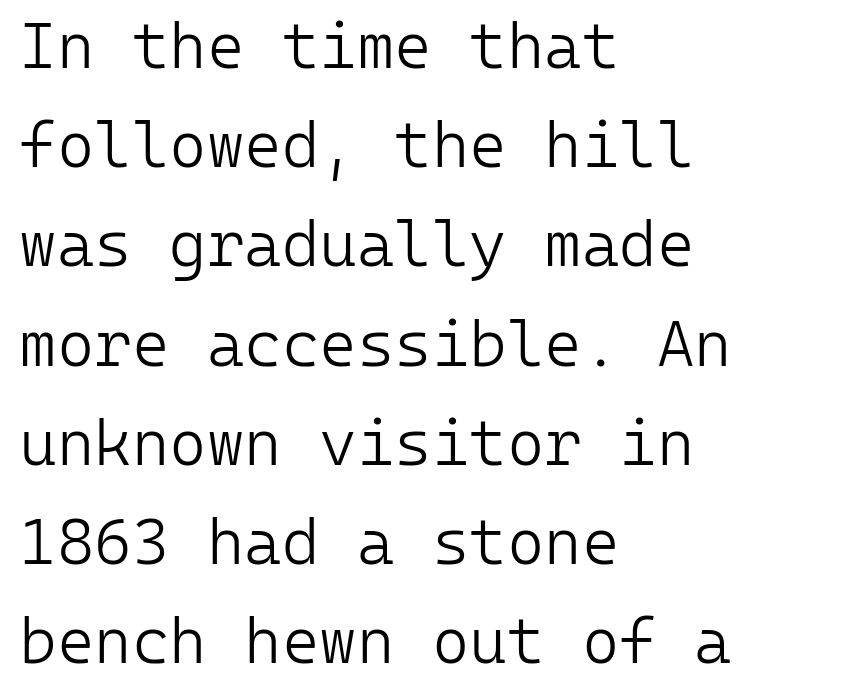
Spacing verdict: monospaced, one width for all characters. Tall strokes in this sample are plumb rather than angled. Typeset ragged right — the left edge is the straight one. You can tell from the bare stems that sans-serif type was used.
